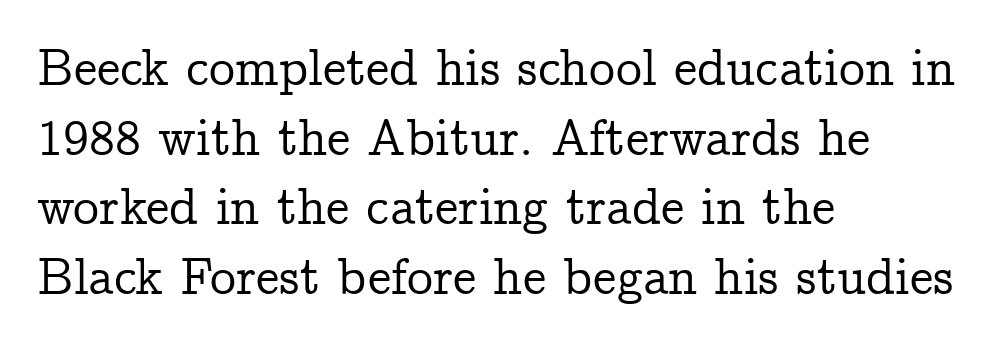
The image shows 52 px serif type, upright; set left-aligned, normal line spacing (1.34x), normal letter spacing, not underlined; low stroke contrast and a medium x-height.
